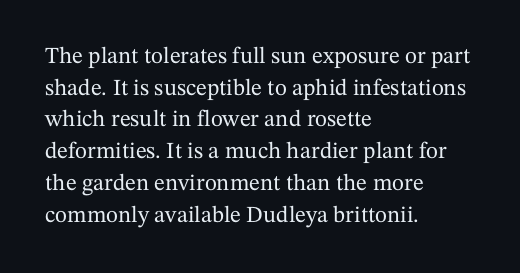
The image shows 23 px text type, upright; set left-aligned, normal line spacing (1.38x), normal letter spacing, not underlined.
